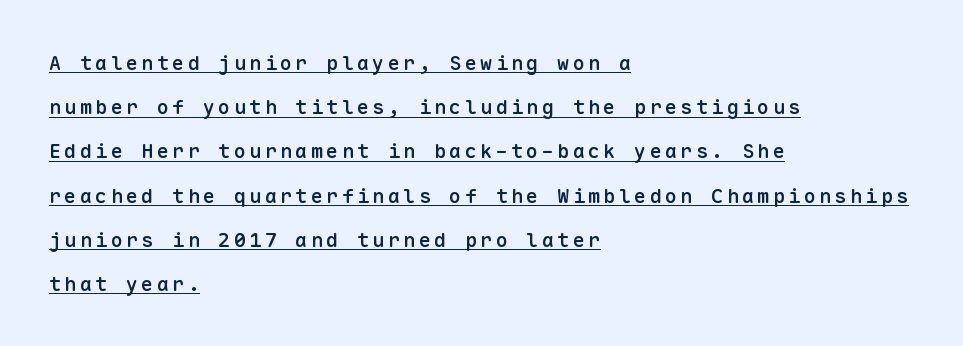
{"italic": "no", "bold": "semi", "underline": "yes", "align": "left", "line_spacing": "loose", "line_spacing_ratio": 2.21, "glyph_px": 20}
